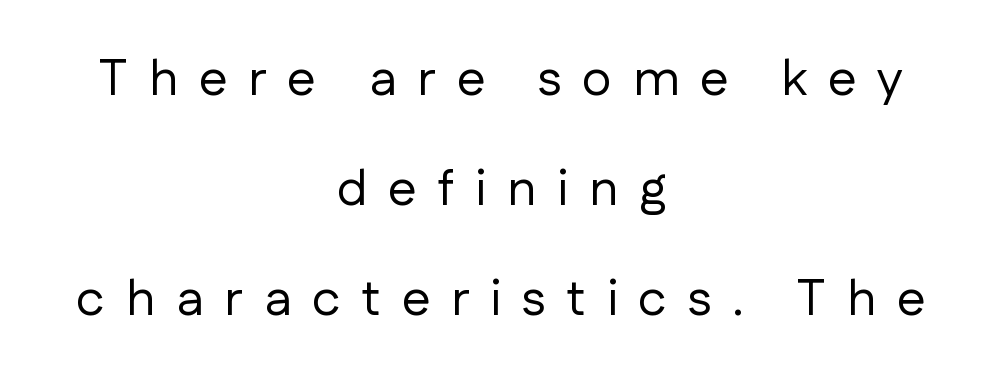
How would I describe the line gaps? Wide and relaxed. Notice how the stems are strictly vertical — no italics here. Short note: letters widely spaced. The space beneath each line is pristine and unruled.
